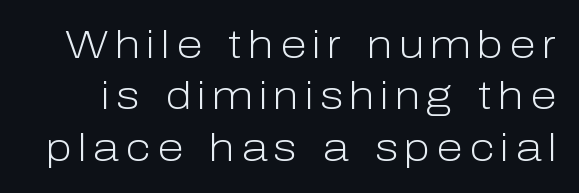
Is this a heavy cut? Hardly; it is regular or lighter. The passage shown stacks its lines at a standard gap. Has an underline been added? It has not. In terms of letterform style, serifs are entirely absent.
